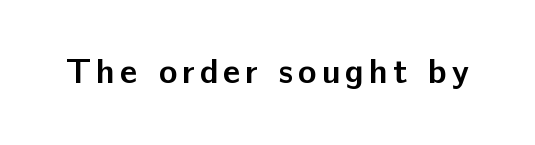
Q: Is the text bold? A: Yes.
Q: Is the text italic (slanted)? A: No, it is upright.
Q: Is the typeface a serif or a sans-serif typeface? A: Sans-serif.
Q: Is the text underlined? A: No.
Q: Width (condensed, normal, or wide)? A: Normal.
Q: Stroke contrast? A: Low.
Q: x-height? A: Medium.
Q: Monospaced? A: No.
